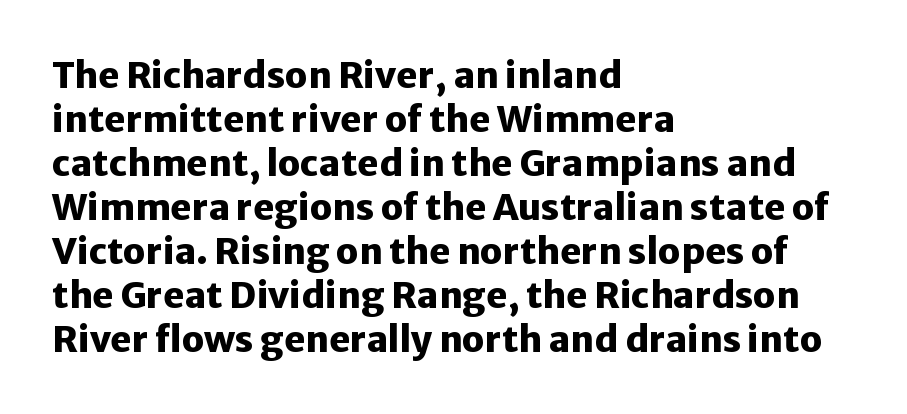
Q: Is the text bold? A: Yes.
Q: Is the text italic (slanted)? A: No, it is upright.
Q: Is the typeface a serif or a sans-serif typeface? A: Sans-serif.
Q: Is the text underlined? A: No.
Q: How is the paragraph aligned? A: Left-aligned.
Q: Is the spacing between letters normal or unusually wide? A: Normal.
Q: Width (condensed, normal, or wide)? A: Normal.
Q: Stroke contrast? A: Low.
Q: x-height? A: Medium.
Q: Monospaced? A: No.
